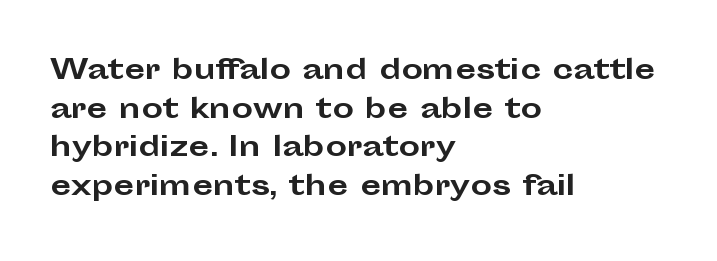
The glyphs are unaccompanied by any horizontal stroke below them. Alignment: flush left. Its strokes are broad and dark, the hallmark of bold type. Designer's note — italics off, roman on.
